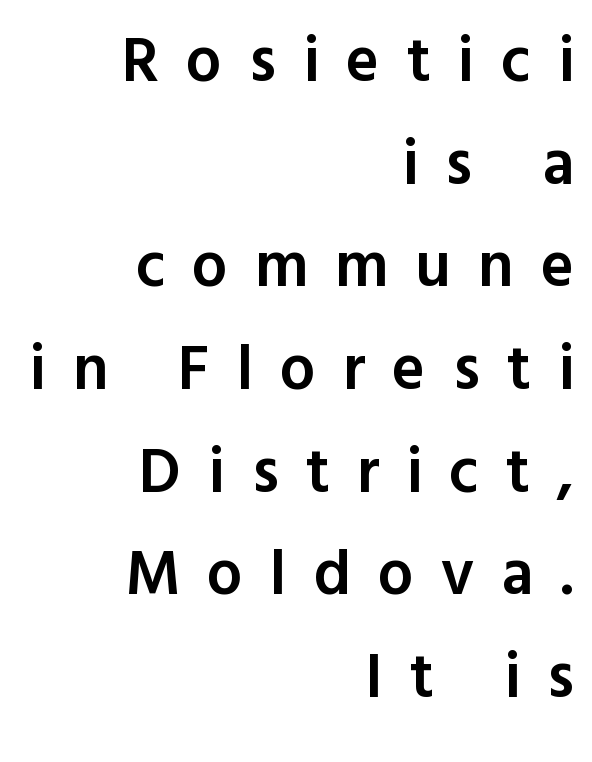
The image shows 63 px semibold sans-serif type, upright; set right-aligned, normal line spacing (1.63x), unusually wide letter spacing (+0.43 em), not underlined; a medium x-height.
